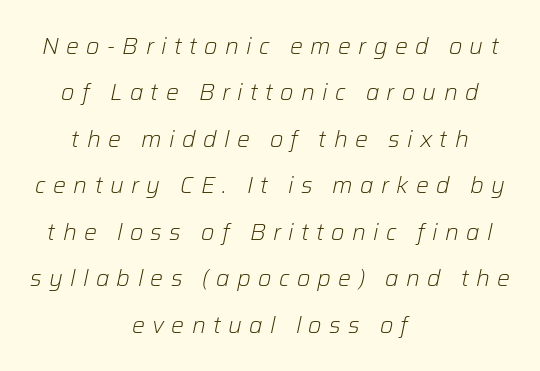
Q: Is the text bold? A: No.
Q: Is the text italic (slanted)? A: Yes, it leans right by about 12 degrees.
Q: Is the text underlined? A: No.
Q: How is the paragraph aligned? A: Centered.
Q: Is the spacing between letters normal or unusually wide? A: Unusually wide.
Q: Is the spacing between lines tight, normal or loose? A: Loose.
